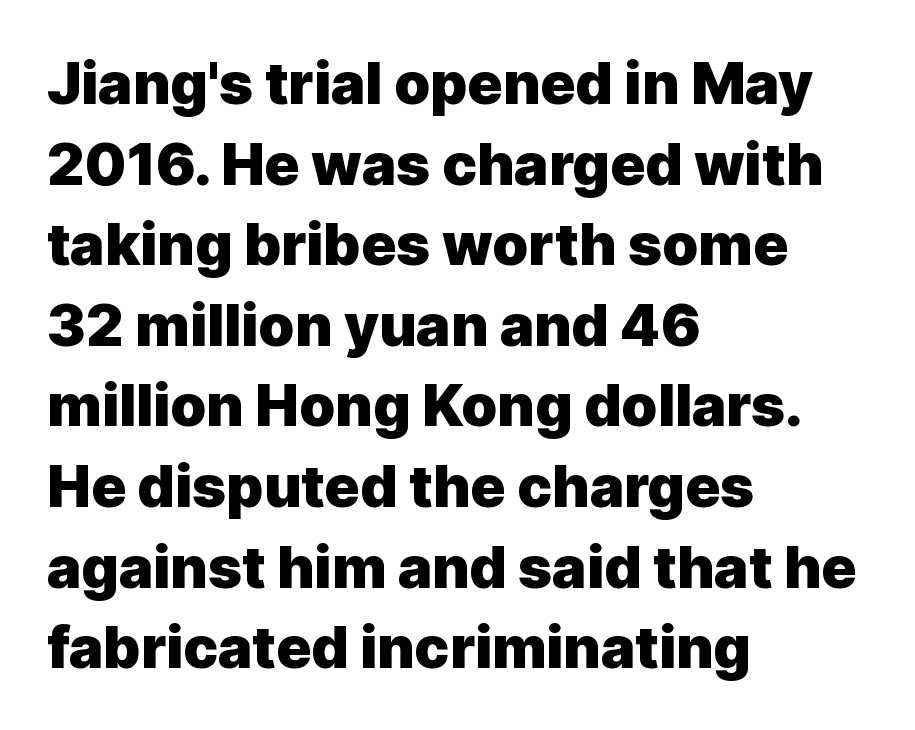
The setting favours the left margin, as ordinary paragraphs usually do. These lines are composed in type without serifs. Here the designer chose a conventional face with non-uniform glyph widths. Reading down the column, the eye jumps a familiar distance to each next line. Compared with typical body copy, the letter spacing here is the same.
